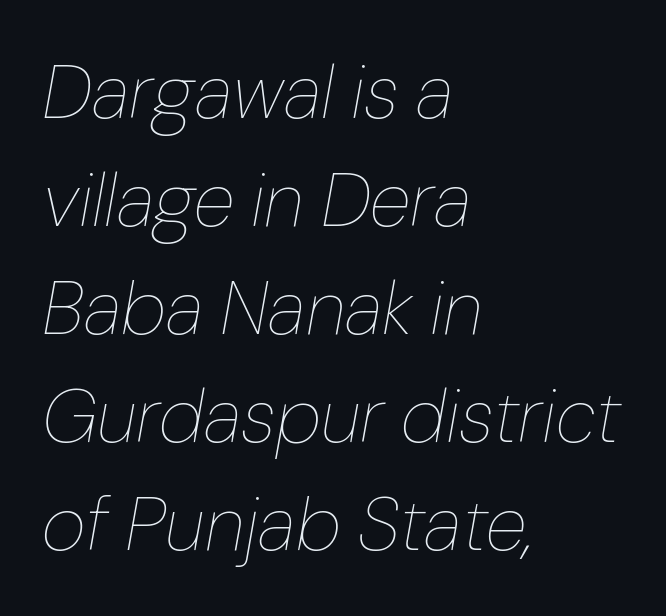
{"italic": "yes", "lean": "right", "slant_degrees": 10, "bold": "no", "weight": "thin", "width": "normal", "stroke_contrast": "low", "x_height": "medium", "monospaced": "no", "underline": "no", "align": "left", "line_spacing": "normal", "line_spacing_ratio": 1.42, "letter_spacing": "normal", "letter_spacing_em": 0.0, "glyph_px": 76}
